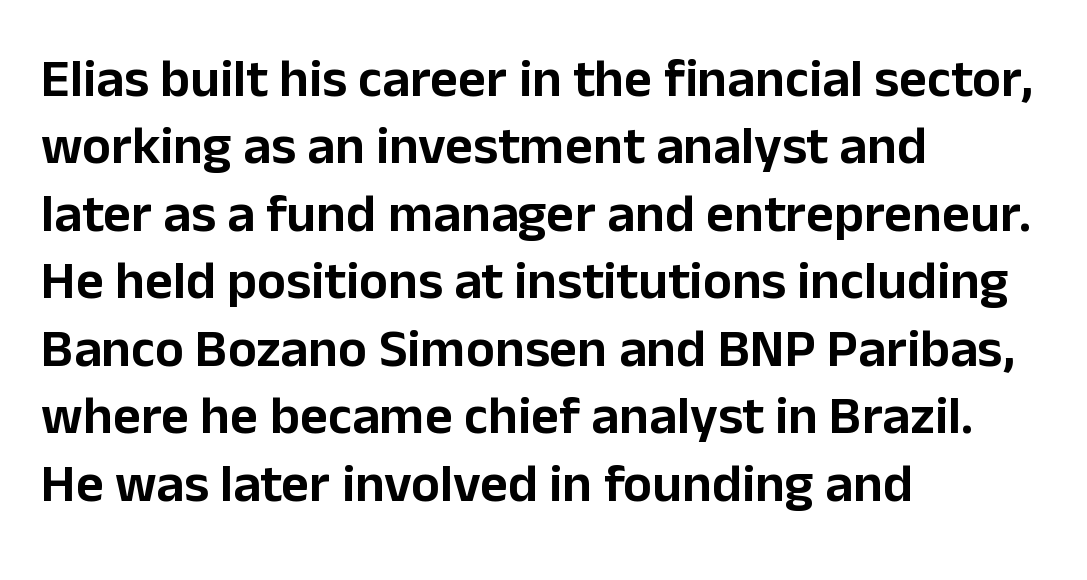
The image shows 54 px sans-serif type, upright; set left-aligned, normal line spacing (1.25x), normal letter spacing, not underlined; low stroke contrast and a medium x-height.
